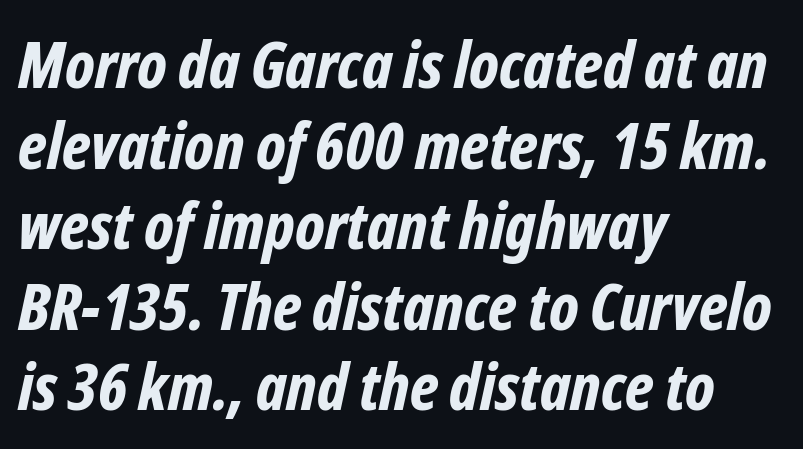
The image shows 65 px bold, condensed type, italic (leaning right); set left-aligned, line spacing 1.24x, normal letter spacing, not underlined; low stroke contrast and a medium x-height.
